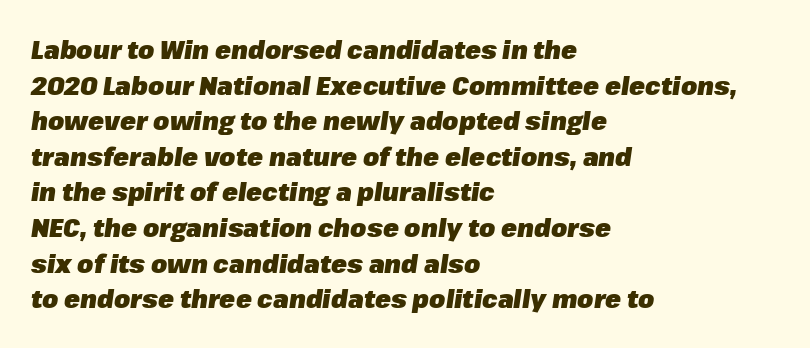
You'd pick this weight for a headline — it's a proper bold. A clean baseline with only descenders dipping below it. Regular leading. The whole block is typeset with a tilt. No extra tracking has been applied to these lines. All the whitespace from short lines collects on the right.
